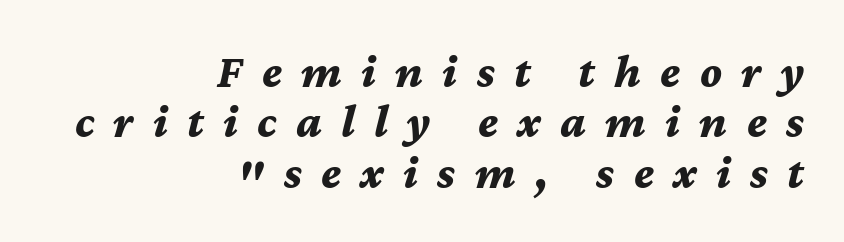
{"italic": "yes", "lean": "right", "slant_degrees": 12, "bold": "yes", "weight": "bold", "width": "normal", "stroke_contrast": "medium", "x_height": "medium", "monospaced": "no", "underline": "no", "align": "right", "line_spacing": "tight", "line_spacing_ratio": 1.07, "letter_spacing": "wide", "letter_spacing_em": 0.41, "glyph_px": 47}
